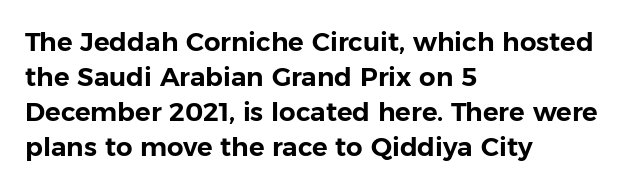
{"italic": "no", "underline": "no", "align": "left", "line_spacing": "normal", "line_spacing_ratio": 1.35, "letter_spacing": "normal", "letter_spacing_em": 0.0, "glyph_px": 26}
